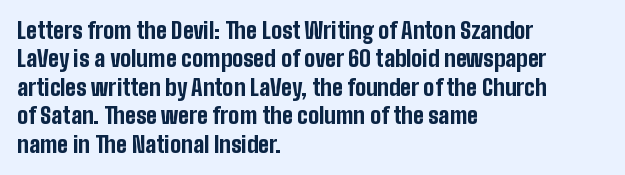
The image shows 22 px bold type, upright; set left-aligned, normal line spacing (1.29x), normal letter spacing, not underlined.
